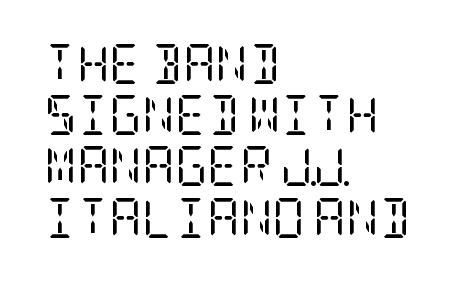
The image shows 40 px regular-weight, condensed serif type, upright; set left-aligned, normal line spacing (1.28x), normal letter spacing, not underlined; low stroke contrast and a large x-height.
